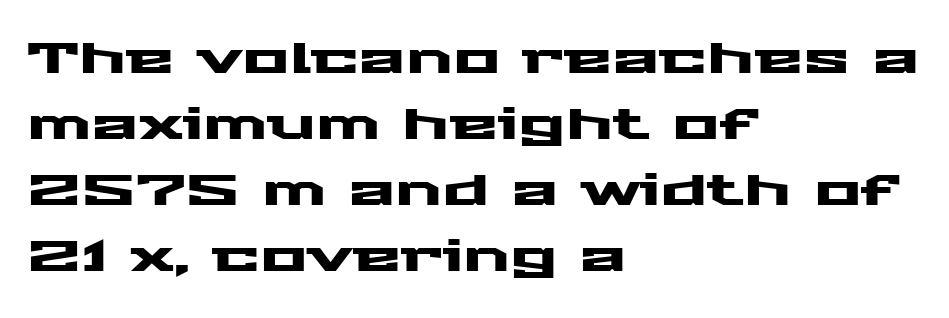
Words float on clear page, feet unadorned. The face used here is proportionally spaced, like ordinary book or web type. Is there much room between lines? A standard amount, neither cramped nor airy. Typographically, this falls in the sans-serif category. This is the regular roman posture of the typeface.
